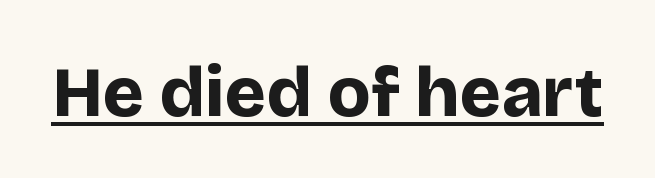
Q: Is the text bold? A: Yes.
Q: Is the text italic (slanted)? A: No, it is upright.
Q: Is the typeface a serif or a sans-serif typeface? A: Sans-serif.
Q: Is the text underlined? A: Yes.
Q: Is the spacing between letters normal or unusually wide? A: Normal.
Q: Width (condensed, normal, or wide)? A: Normal.
Q: Stroke contrast? A: Low.
Q: x-height? A: Large.
Q: Monospaced? A: No.
